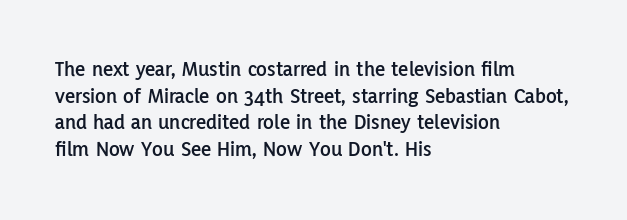
A student would call this left alignment; a typographer would say flush left, rag right. Nobody touched the tracking dial on this one. Tall strokes in this sample are plumb rather than angled. Descenders are the only things crossing below the line.
